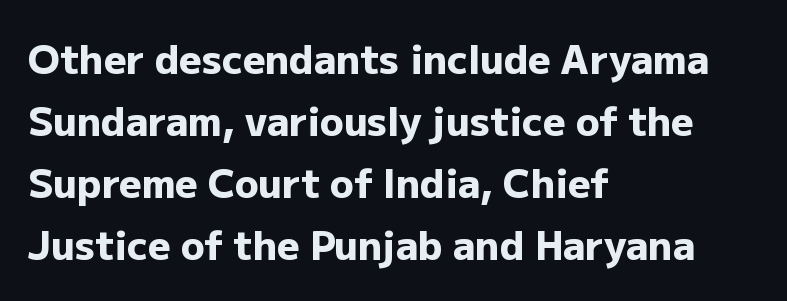
The image shows 39 px heavy sans-serif type, upright; set left-aligned, normal line spacing (1.59x), normal letter spacing, not underlined; low stroke contrast and a medium x-height.
